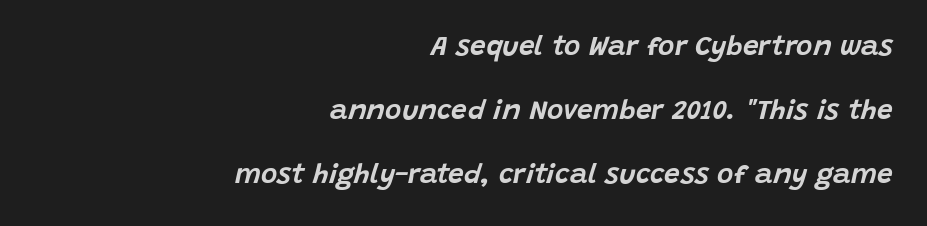
The image shows 28 px text type, italic (leaning right); set right-aligned, loose line spacing (2.29x), normal letter spacing, not underlined; low stroke contrast and a large x-height.
